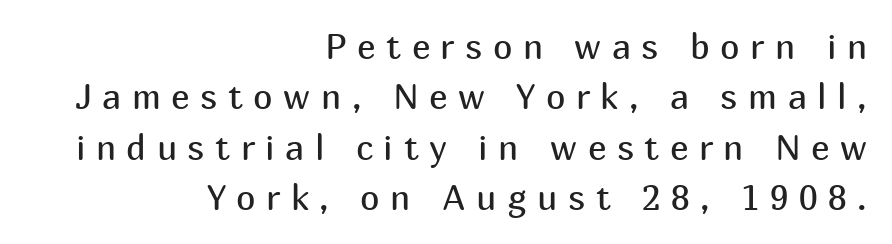
Caption: face not bold, strokes unweighted. Proportional: the letters do not fall into vertical columns. Between one letter and the next there's a generous, obvious gap. Classification — sans serif. This sample uses an upright cut, with every glyph sitting square on the baseline.
